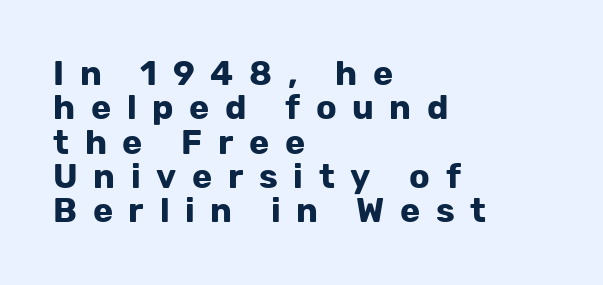
The image shows 34 px bold sans-serif type, upright; set left-aligned, tight line spacing (1.01x), unusually wide letter spacing (+0.46 em), not underlined; low stroke contrast and a medium x-height.
